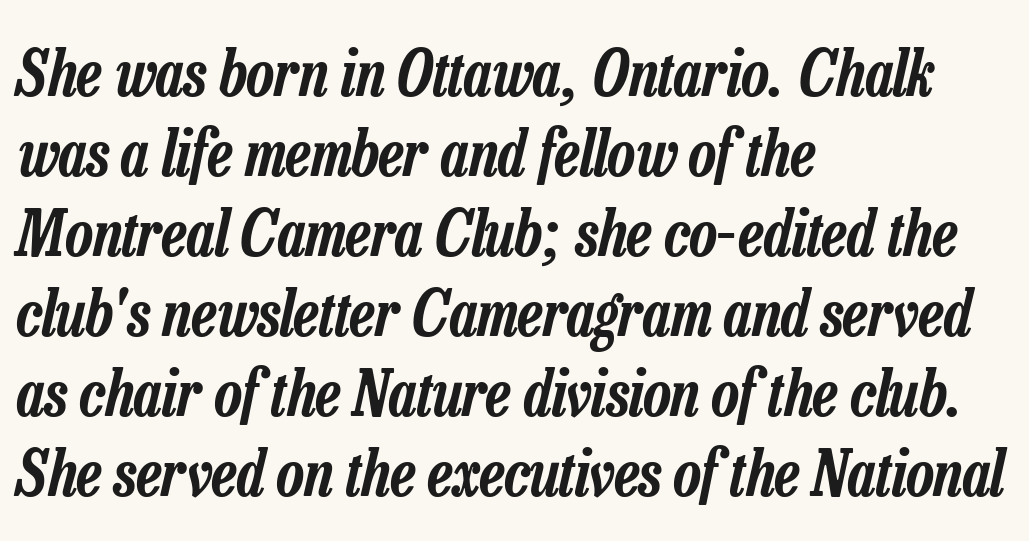
The image shows 63 px condensed type, italic (leaning right); set left-aligned, normal line spacing (1.27x), normal letter spacing, not underlined; low stroke contrast and a medium x-height.
